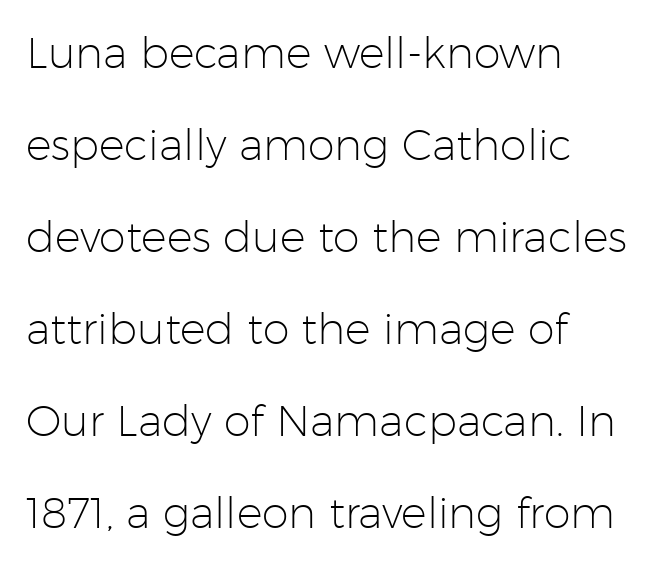
Q: Is the text bold? A: No.
Q: Is the text italic (slanted)? A: No, it is upright.
Q: Is the typeface a serif or a sans-serif typeface? A: Sans-serif.
Q: Is the text underlined? A: No.
Q: How is the paragraph aligned? A: Left-aligned.
Q: Is the spacing between letters normal or unusually wide? A: Normal.
Q: Is the spacing between lines tight, normal or loose? A: Loose.
Q: Width (condensed, normal, or wide)? A: Normal.
Q: Stroke contrast? A: Low.
Q: x-height? A: Medium.
Q: Monospaced? A: No.
